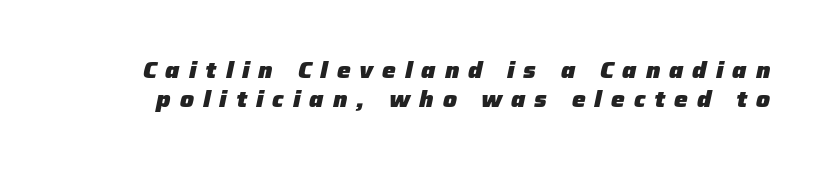
{"italic": "yes", "lean": "right", "slant_degrees": 12, "bold": "yes", "underline": "no", "line_spacing": "normal", "line_spacing_ratio": 1.26, "letter_spacing": "wide", "letter_spacing_em": 0.39, "glyph_px": 23}
